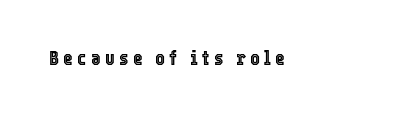
{"italic": "no", "underline": "no", "letter_spacing": "wide", "letter_spacing_em": 0.2, "glyph_px": 21}
